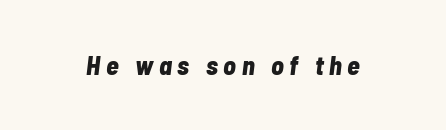
The image shows 26 px bold type, italic (leaning right); set unusually wide letter spacing (+0.22 em), not underlined.
